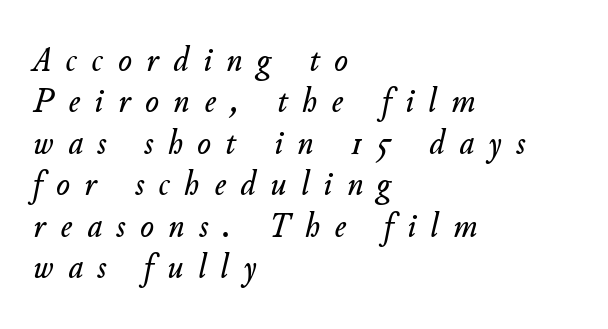
{"italic": "yes", "lean": "right", "slant_degrees": 11, "width": "normal", "stroke_contrast": "low", "x_height": "small", "monospaced": "no", "underline": "no", "align": "left", "line_spacing": "tight", "line_spacing_ratio": 1.15, "letter_spacing": "wide", "letter_spacing_em": 0.41, "glyph_px": 36}
